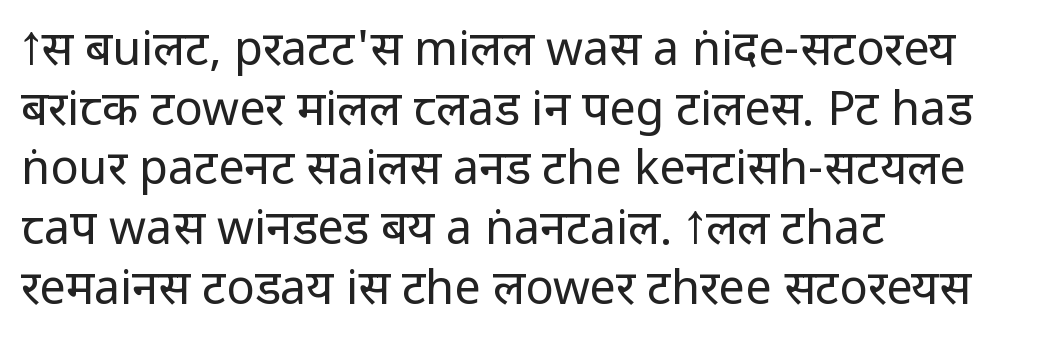
Honestly, the row spacing looks completely unremarkable. Casual observation: everything's shoved over to the left. Font category for this specimen: sans-serif. Clear beneath every line of the passage. The letters advance in unequal steps, a hallmark of proportional type. Unlike italic type, these characters show no tilt at all.
